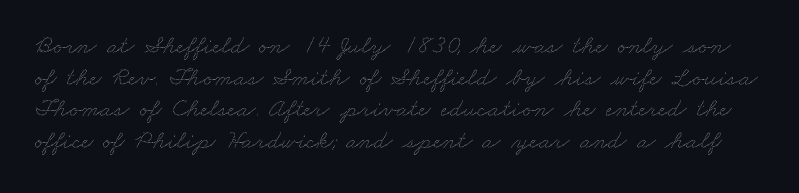
Underlining? Definitely not there. No letter is thick-stroked: the sample isn't bold. Characters follow at the spacing the type designer built in.
